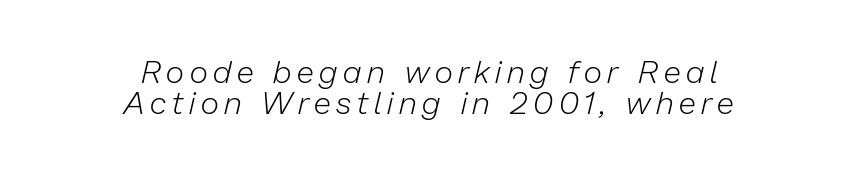
Quick note: italic. Visually the block forms a symmetrical silhouette, jagged on both flanks. The characters are drawn with everyday or finer stroke widths. Spacing verdict: proportional, widths tailored to each character. Words float on clear page, feet unadorned.
